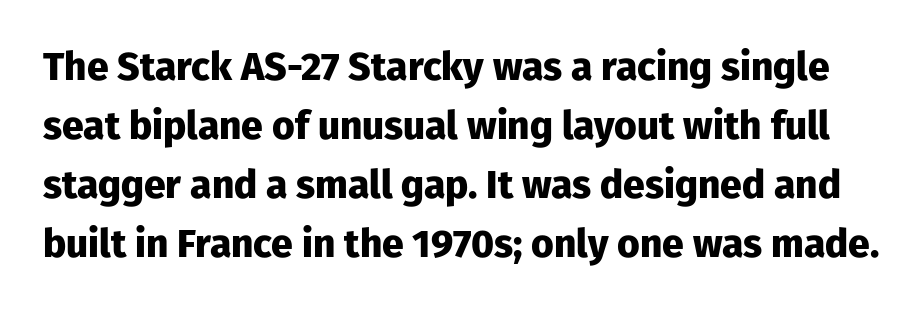
Honestly, there is no underline to notice here at all. The typesetting leans heavy: a genuine bold. No extra tracking has been applied to these lines. This is roman type, the default non-slanted kind. The designer left line spacing at the default.
